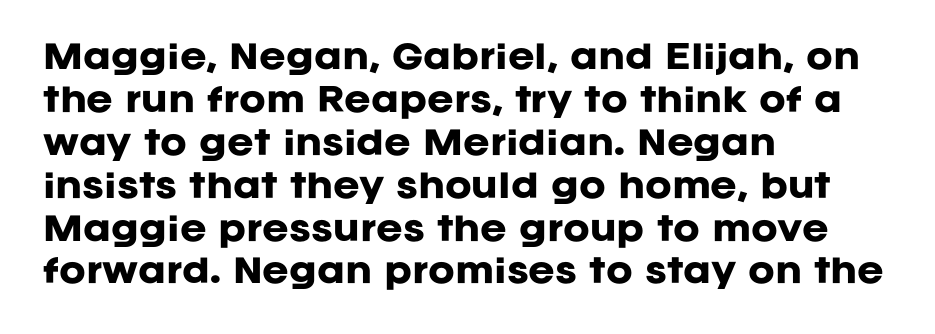
The image shows 32 px heavy sans-serif type, upright; set left-aligned, normal line spacing (1.34x), normal letter spacing, not underlined; low stroke contrast and a large x-height.
